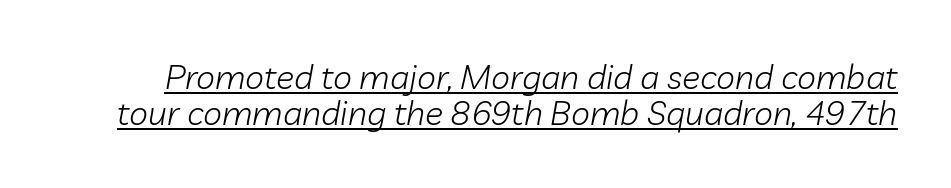
Interline gaps are noticeably narrow in this sample. The string is rendered with underlining switched on. Is this a fixed-width face? No — the glyphs have proportional, varying widths. In terms of letterspacing, this is plain default setting. No extra ink here — the face is not bold.
